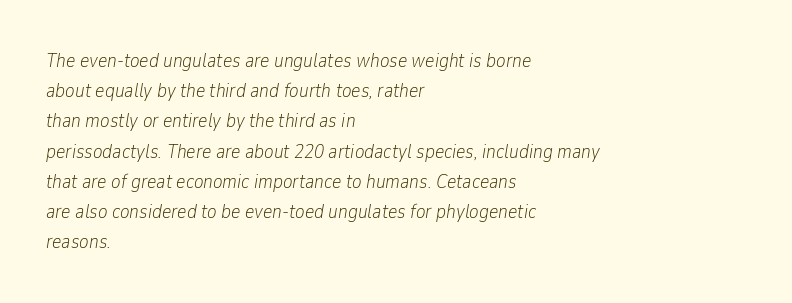
Q: Is the text bold? A: No.
Q: Is the text italic (slanted)? A: Yes, it leans right by about 9 degrees.
Q: Is the text underlined? A: No.
Q: How is the paragraph aligned? A: Left-aligned.
Q: Is the spacing between letters normal or unusually wide? A: Normal.
Q: Is the spacing between lines tight, normal or loose? A: Normal.
